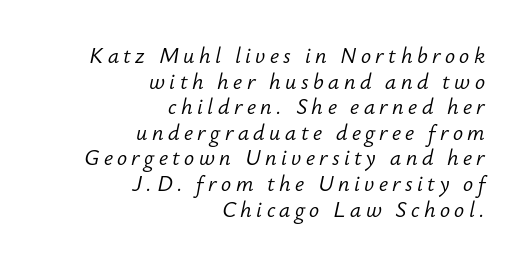
The image shows 21 px text type, italic (leaning right); set right-aligned, line spacing 1.22x, unusually wide letter spacing (+0.21 em), not underlined.
